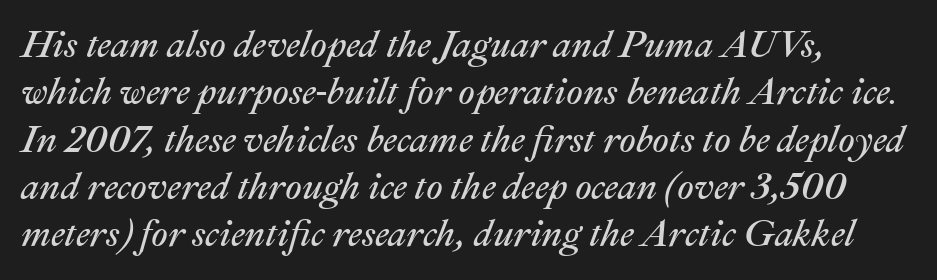
What stands out about the letter spacing? Nothing — it is the standard amount. Left-aligned paragraph, ragged on the right. Here the designer chose a conventional face with non-uniform glyph widths. Regarding leading, the lines here are spaced in the standard way.
